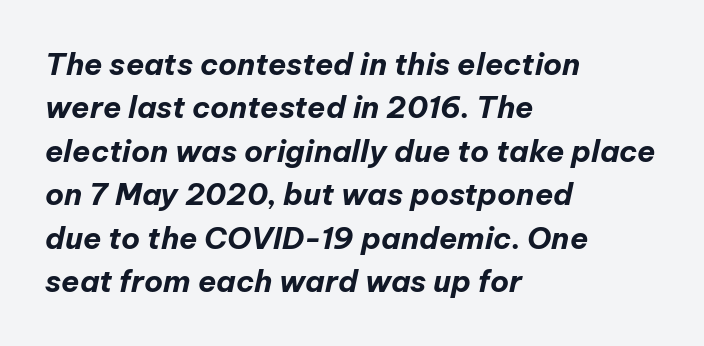
The image shows 30 px bold type, italic (leaning right); set left-aligned, normal line spacing (1.45x), normal letter spacing, not underlined; low stroke contrast and a medium x-height.
